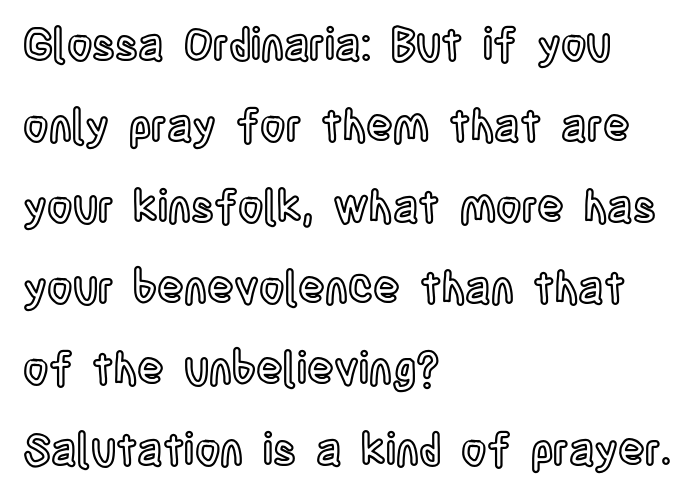
Only glyphs here, with clear space below each row. What stands out about the letter spacing? Nothing — it is the standard amount. Note the varied advance widths — an 'i' is clearly narrower than an 'm'. The paragraph has a hard left edge and a soft right edge.
